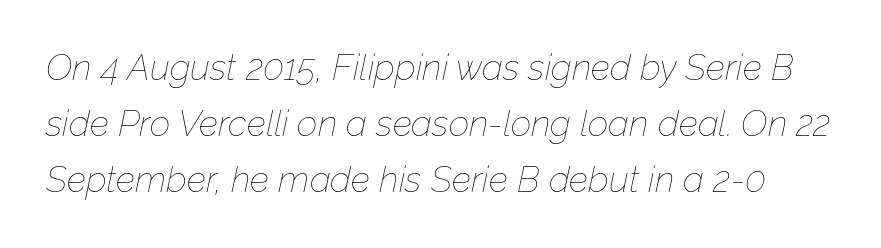
The line-height multiplier appears to be the usual default. A typesetter would call this proportional, since set widths differ per character. Underlining? Definitely not there. Nothing unusual about the tracking: characters are spaced as the font intends. The cut favours lightness, reaching ordinary text weight at its darkest.
